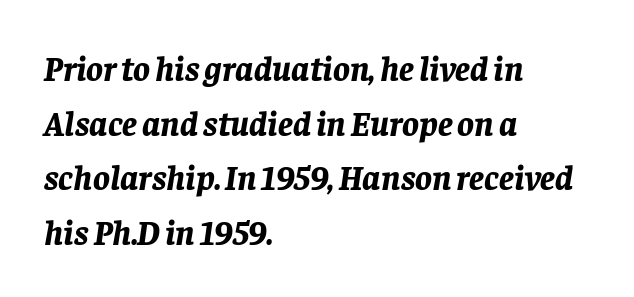
Q: Is the text bold? A: Yes.
Q: Is the text italic (slanted)? A: Yes, it leans right by about 8 degrees.
Q: Is the text underlined? A: No.
Q: How is the paragraph aligned? A: Left-aligned.
Q: Is the spacing between letters normal or unusually wide? A: Normal.
Q: Is the spacing between lines tight, normal or loose? A: Normal.
Q: Width (condensed, normal, or wide)? A: Normal.
Q: Stroke contrast? A: Low.
Q: x-height? A: Large.
Q: Monospaced? A: No.
